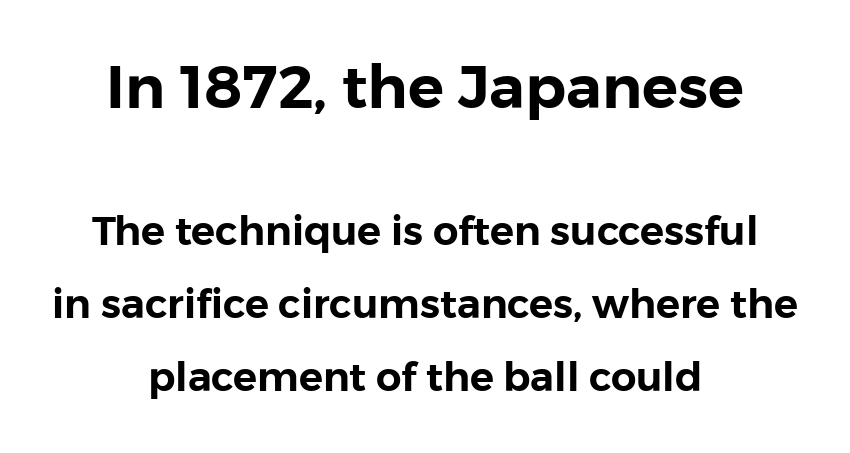
{"serif": "no", "italic": "no", "width": "normal", "stroke_contrast": "low", "x_height": "medium", "monospaced": "no", "underline": "no", "align": "center", "line_spacing_ratio": 1.82, "letter_spacing": "normal", "letter_spacing_em": 0.0, "larger_block": "first", "size_ratio": 1.5, "glyph_px": 60}
